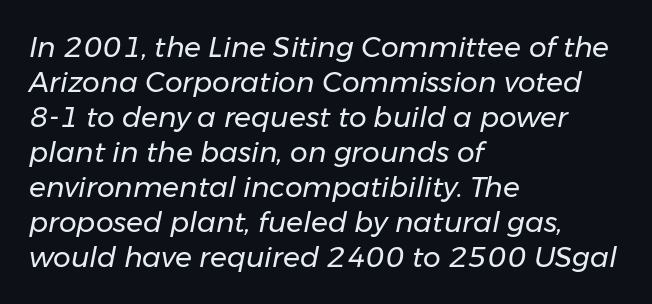
{"italic": "yes", "lean": "right", "slant_degrees": 11, "bold": "no", "weight": "regular", "width": "normal", "stroke_contrast": "low", "x_height": "medium", "monospaced": "no", "underline": "no", "align": "left", "line_spacing": "normal", "line_spacing_ratio": 1.25, "letter_spacing": "normal", "letter_spacing_em": 0.0, "glyph_px": 28}
